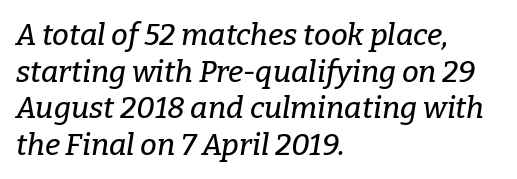
Q: Is the text italic (slanted)? A: Yes, it leans right by about 9 degrees.
Q: Is the typeface a serif or a sans-serif typeface? A: Serif.
Q: Is the text underlined? A: No.
Q: How is the paragraph aligned? A: Left-aligned.
Q: Is the spacing between letters normal or unusually wide? A: Normal.
Q: Width (condensed, normal, or wide)? A: Normal.
Q: Stroke contrast? A: Low.
Q: x-height? A: Medium.
Q: Monospaced? A: No.
